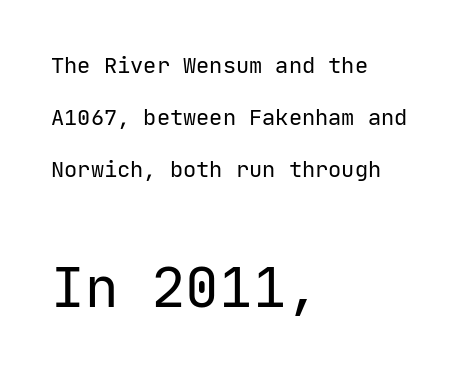
Q: Is the text bold? A: No.
Q: Is the text italic (slanted)? A: No, it is upright.
Q: Is the typeface a serif or a sans-serif typeface? A: Sans-serif.
Q: Is the text underlined? A: No.
Q: How is the paragraph aligned? A: Left-aligned.
Q: Is the spacing between letters normal or unusually wide? A: Normal.
Q: Is the spacing between lines tight, normal or loose? A: Loose.
Q: Which block of text is set in a larger size, the first (top) or the second (bottom)? A: The second (bottom) one.
Q: Width (condensed, normal, or wide)? A: Normal.
Q: Stroke contrast? A: Low.
Q: x-height? A: Medium.
Q: Monospaced? A: Yes.
